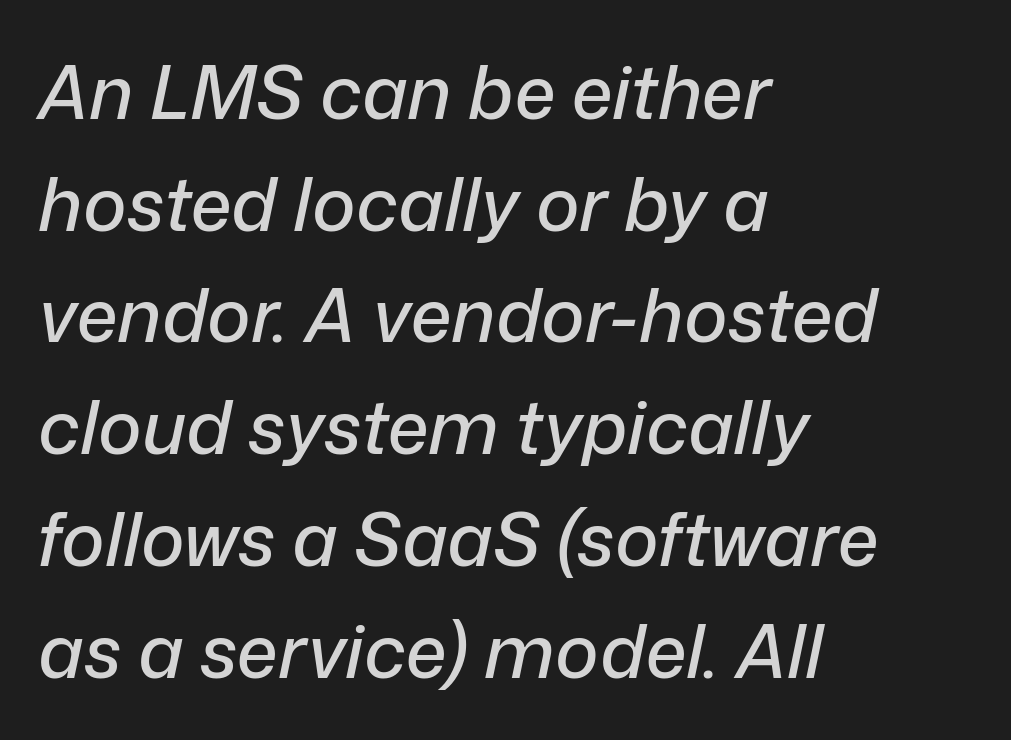
{"italic": "yes", "lean": "right", "slant_degrees": 12, "width": "normal", "stroke_contrast": "low", "x_height": "medium", "monospaced": "no", "underline": "no", "align": "left", "line_spacing": "normal", "line_spacing_ratio": 1.51, "letter_spacing": "normal", "letter_spacing_em": 0.0, "glyph_px": 74}
